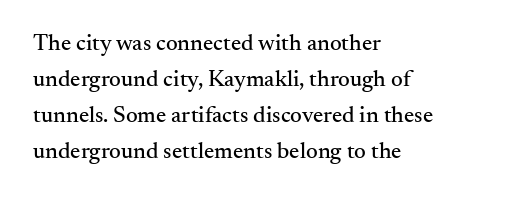
{"italic": "no", "underline": "no", "align": "left", "line_spacing": "normal", "line_spacing_ratio": 1.57, "letter_spacing": "normal", "letter_spacing_em": 0.0, "glyph_px": 23}
